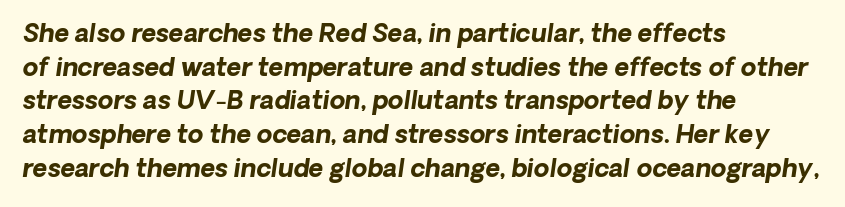
The image shows 25 px bold type, italic (leaning right); set left-aligned, normal line spacing (1.35x), normal letter spacing, not underlined.
